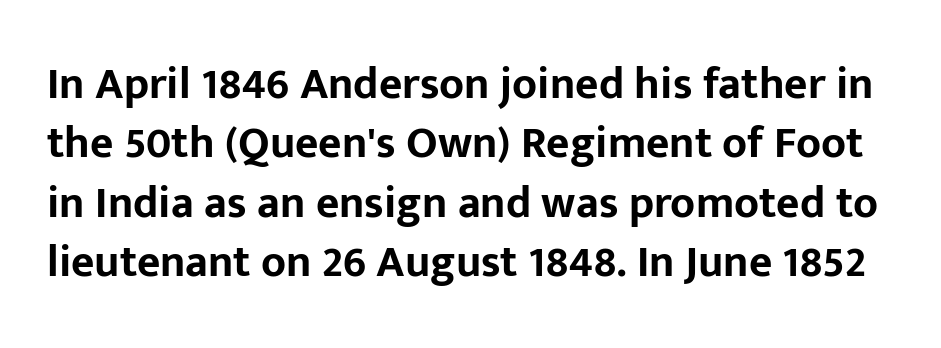
The image shows 45 px bold sans-serif type, upright; set normal line spacing (1.32x), normal letter spacing, not underlined; low stroke contrast and a medium x-height.
